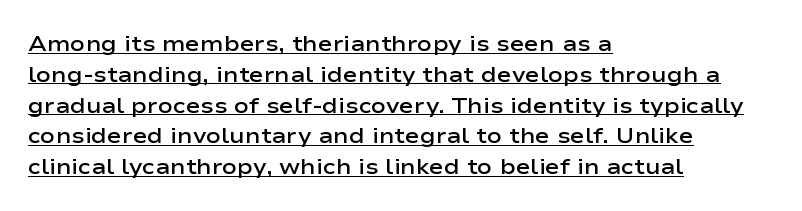
Q: Is the text bold? A: Semi-bold.
Q: Is the text italic (slanted)? A: No, it is upright.
Q: Is the text underlined? A: Yes.
Q: How is the paragraph aligned? A: Left-aligned.
Q: Is the spacing between letters normal or unusually wide? A: Normal.
Q: Is the spacing between lines tight, normal or loose? A: Normal.
